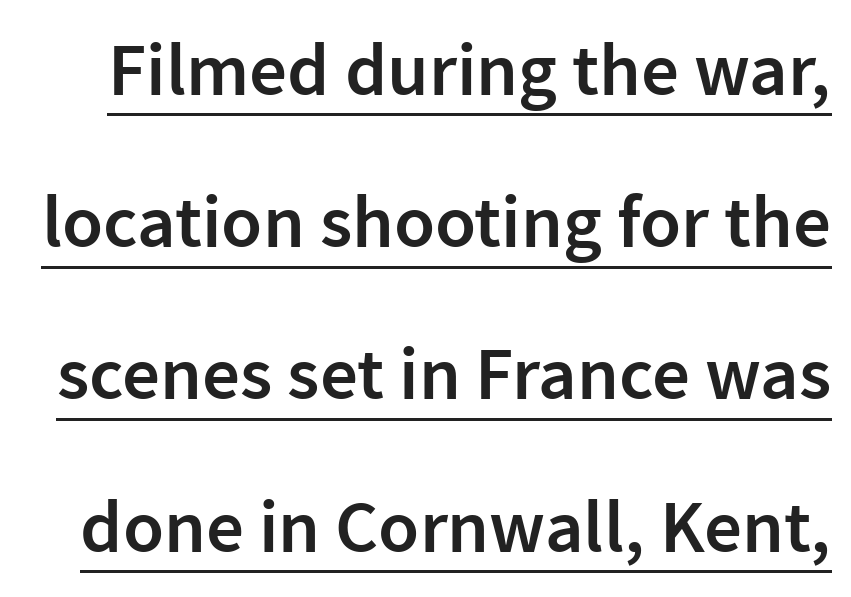
Q: Is the text bold? A: Semi-bold.
Q: Is the text italic (slanted)? A: No, it is upright.
Q: Is the typeface a serif or a sans-serif typeface? A: Sans-serif.
Q: Is the text underlined? A: Yes.
Q: Is the spacing between letters normal or unusually wide? A: Normal.
Q: Is the spacing between lines tight, normal or loose? A: Loose.
Q: Width (condensed, normal, or wide)? A: Normal.
Q: Stroke contrast? A: Low.
Q: x-height? A: Medium.
Q: Monospaced? A: No.
